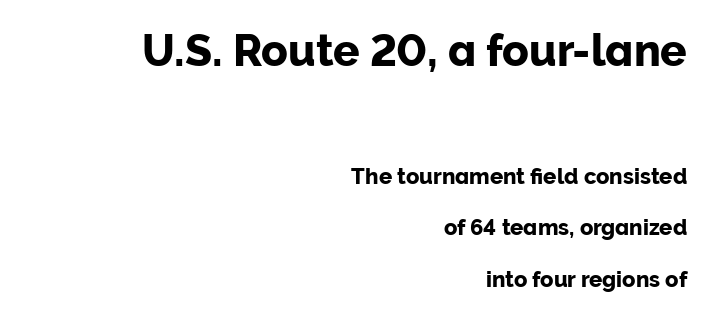
Q: Is the text italic (slanted)? A: No, it is upright.
Q: Is the typeface a serif or a sans-serif typeface? A: Sans-serif.
Q: Is the text underlined? A: No.
Q: How is the paragraph aligned? A: Right-aligned.
Q: Is the spacing between letters normal or unusually wide? A: Normal.
Q: Is the spacing between lines tight, normal or loose? A: Loose.
Q: Which block of text is set in a larger size, the first (top) or the second (bottom)? A: The first (top) one.
Q: Width (condensed, normal, or wide)? A: Normal.
Q: Stroke contrast? A: Low.
Q: x-height? A: Medium.
Q: Monospaced? A: No.
